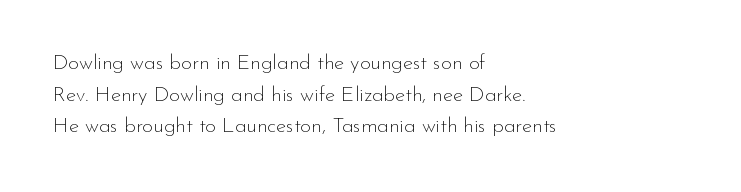
Q: Is the text bold? A: No.
Q: Is the text italic (slanted)? A: No, it is upright.
Q: Is the text underlined? A: No.
Q: How is the paragraph aligned? A: Left-aligned.
Q: Is the spacing between letters normal or unusually wide? A: Normal.
Q: Is the spacing between lines tight, normal or loose? A: Normal.
